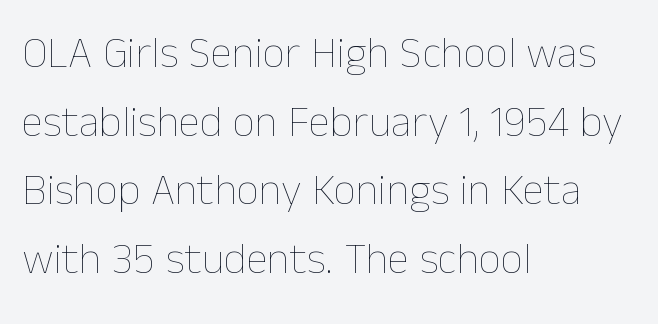
Q: Is the text bold? A: No.
Q: Is the text italic (slanted)? A: No, it is upright.
Q: Is the text underlined? A: No.
Q: How is the paragraph aligned? A: Left-aligned.
Q: Is the spacing between letters normal or unusually wide? A: Normal.
Q: Is the spacing between lines tight, normal or loose? A: Normal.
Q: Width (condensed, normal, or wide)? A: Normal.
Q: Stroke contrast? A: Low.
Q: x-height? A: Medium.
Q: Monospaced? A: No.
